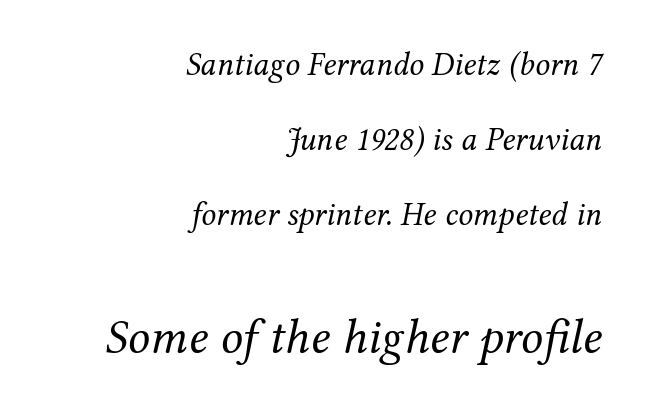
{"serif": "yes", "italic": "yes", "lean": "right", "slant_degrees": 12, "bold": "no", "weight": "regular", "width": "normal", "stroke_contrast": "medium", "x_height": "medium", "monospaced": "no", "underline": "no", "align": "right", "line_spacing": "loose", "line_spacing_ratio": 2.27, "letter_spacing": "normal", "letter_spacing_em": 0.0, "larger_block": "second", "size_ratio": 1.48, "glyph_px": 49}
